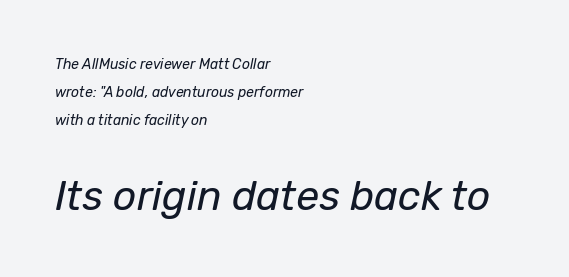
{"italic": "yes", "lean": "right", "slant_degrees": 12, "bold": "no", "weight": "regular", "width": "normal", "stroke_contrast": "low", "x_height": "medium", "monospaced": "no", "underline": "no", "align": "left", "line_spacing": "loose", "line_spacing_ratio": 1.99, "letter_spacing": "normal", "letter_spacing_em": 0.0, "larger_block": "second", "size_ratio": 2.93, "glyph_px": 41}
